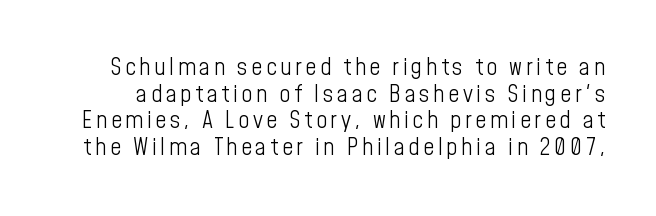
The image shows 24 px text type, upright; set tight line spacing (1.11x), not underlined.
